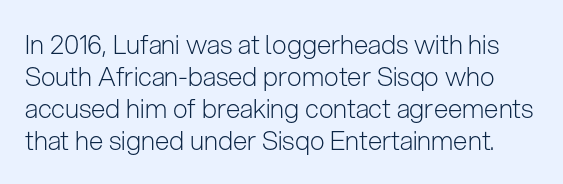
Think standard paragraph weight, or any step lighter than that. Only glyphs here, with clear space below each row. Is there any slant? The stems are plumb. Characters follow at the spacing the type designer built in.
